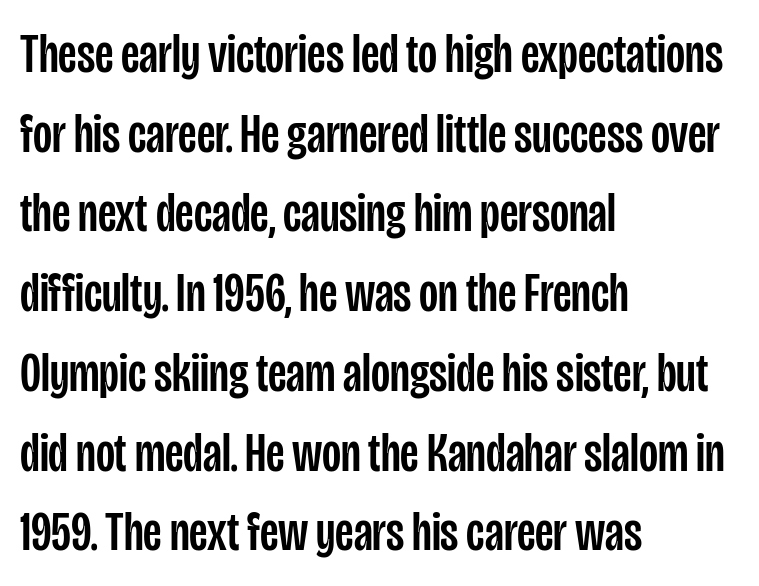
{"serif": "no", "italic": "no", "width": "condensed", "stroke_contrast": "low", "x_height": "large", "monospaced": "no", "underline": "no", "align": "left", "line_spacing": "normal", "line_spacing_ratio": 1.45, "letter_spacing": "normal", "letter_spacing_em": 0.0, "glyph_px": 55}
